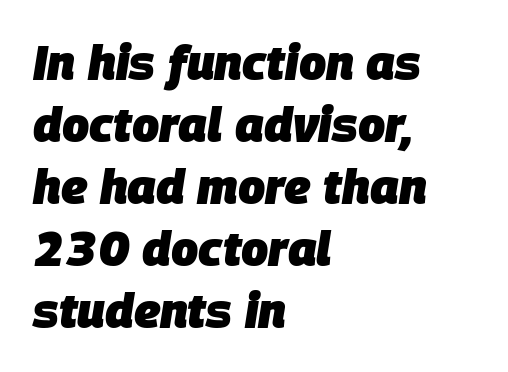
The paragraph has a hard left edge and a soft right edge. Plenty of ink on the page — the face is bold. Every character sits at an angle, as italics do. Here the glyphs are tracked normally, forming tight word shapes. Varying glyph widths throughout — classic text-font behaviour. Honestly, there is no underline to notice here at all.
